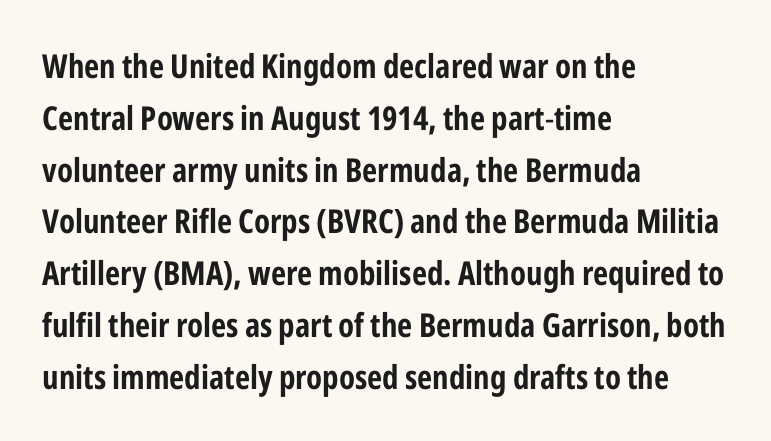
The image shows 33 px condensed sans-serif type, upright; set left-aligned, normal line spacing (1.57x), normal letter spacing, not underlined; low stroke contrast and a medium x-height.
